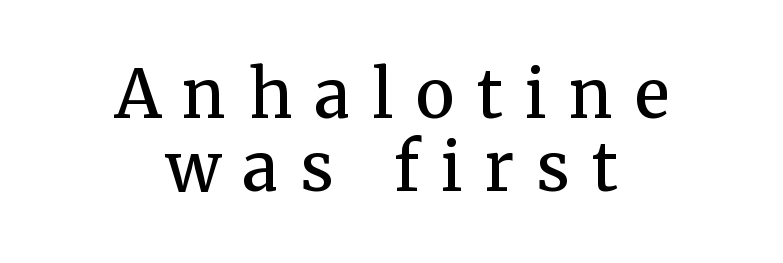
The image shows 66 px semibold serif type, upright; set centered, tight line spacing (1.1x), unusually wide letter spacing (+0.34 em), not underlined; medium stroke contrast and a medium x-height.
